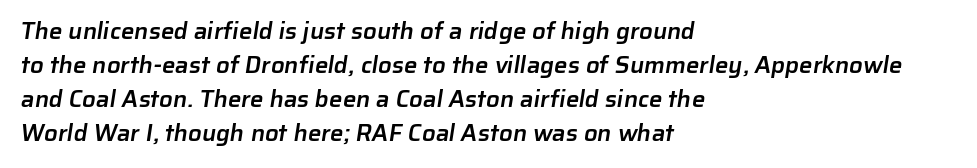
{"bold": "semi", "underline": "no", "align": "left", "line_spacing": "normal", "line_spacing_ratio": 1.41, "letter_spacing": "normal", "letter_spacing_em": 0.0, "glyph_px": 24}
